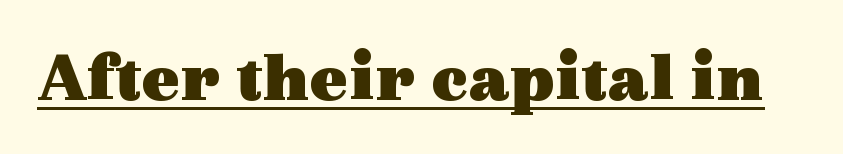
{"serif": "yes", "italic": "no", "bold": "yes", "weight": "heavy", "width": "wide", "x_height": "medium", "monospaced": "no", "underline": "yes", "letter_spacing": "normal", "letter_spacing_em": 0.0, "glyph_px": 72}
